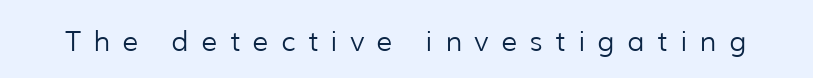
The image shows 28 px light sans-serif type, upright; set unusually wide letter spacing (+0.45 em), not underlined; low stroke contrast and a medium x-height.
